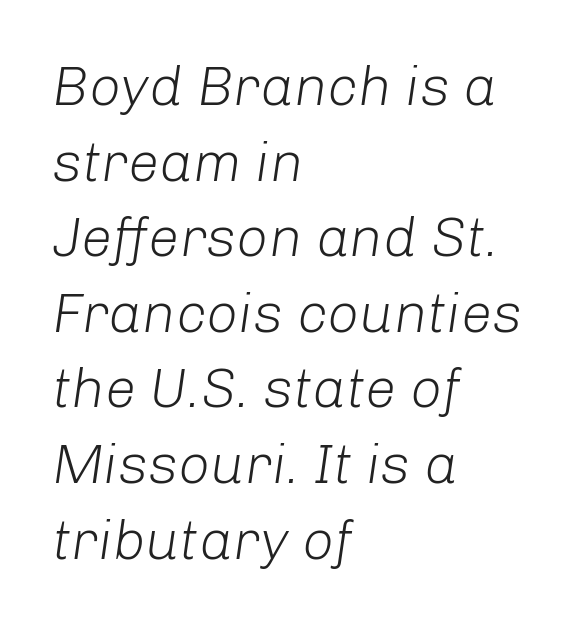
The image shows 56 px light type, italic (leaning right); set left-aligned, normal line spacing (1.35x), normal letter spacing, not underlined; low stroke contrast and a medium x-height.
